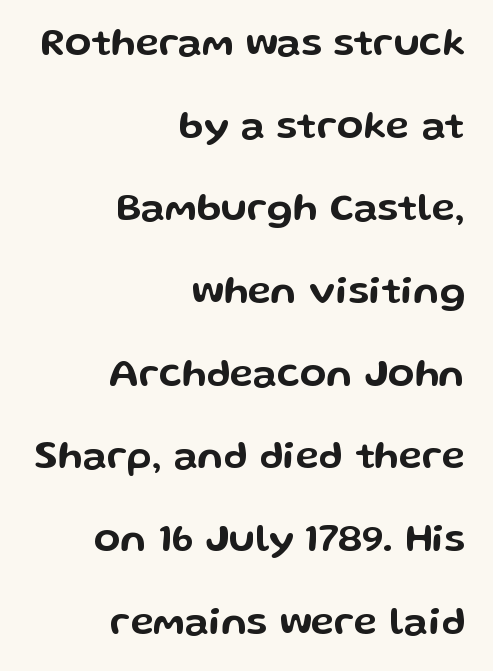
{"serif": "no", "italic": "no", "width": "wide", "stroke_contrast": "low", "x_height": "medium", "monospaced": "no", "underline": "no", "align": "right", "line_spacing": "loose", "line_spacing_ratio": 2.12, "letter_spacing": "normal", "letter_spacing_em": 0.0, "glyph_px": 39}
